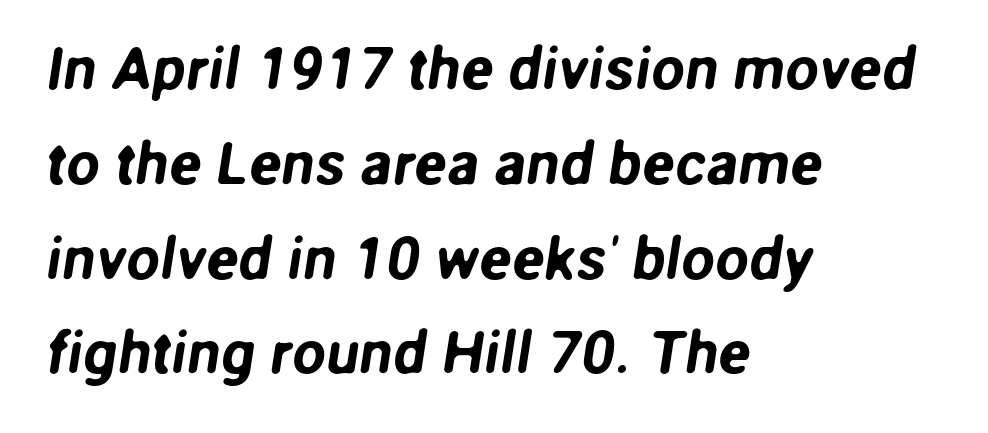
How would I describe the line gaps? Plain and ordinary. The glyphs are unaccompanied by any horizontal stroke below them. Is the letter spacing exaggerated? No — it looks like the ordinary default. The type family on display is of the sans-serif kind. The paragraph has a hard left edge and a soft right edge.
